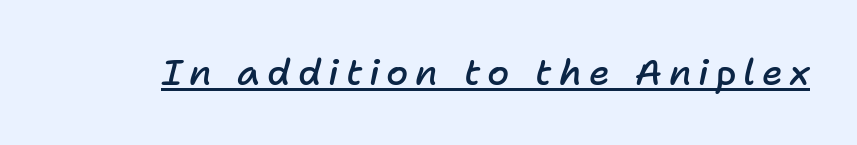
The image shows 36 px semibold type, italic (leaning right); set underlined; low stroke contrast and a medium x-height.
